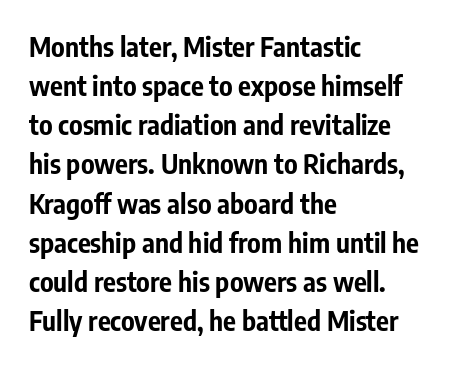
The image shows 27 px bold type, upright; set left-aligned, normal line spacing (1.45x), normal letter spacing, not underlined.
